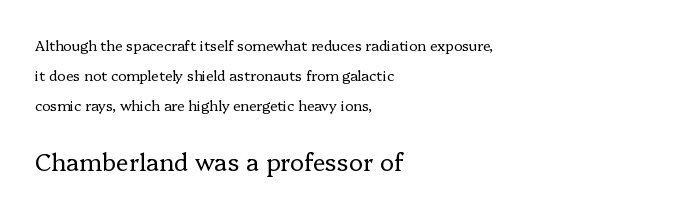
Q: Is the text bold? A: No.
Q: Is the text italic (slanted)? A: No, it is upright.
Q: Is the text underlined? A: No.
Q: How is the paragraph aligned? A: Left-aligned.
Q: Is the spacing between letters normal or unusually wide? A: Normal.
Q: Is the spacing between lines tight, normal or loose? A: Loose.
Q: Which block of text is set in a larger size, the first (top) or the second (bottom)? A: The second (bottom) one.
